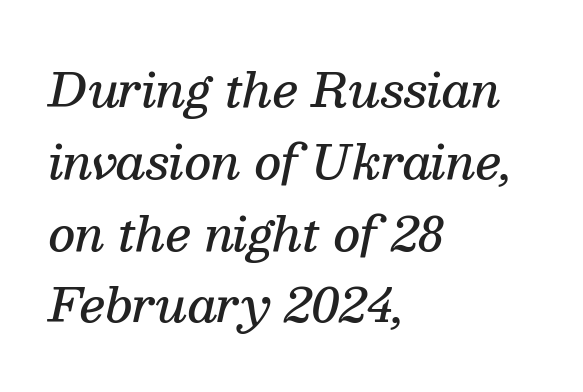
{"serif": "yes", "italic": "yes", "lean": "right", "slant_degrees": 13, "bold": "semi", "weight": "semibold", "width": "normal", "stroke_contrast": "medium", "x_height": "medium", "monospaced": "no", "underline": "no", "align": "left", "line_spacing": "normal", "line_spacing_ratio": 1.56, "letter_spacing": "normal", "letter_spacing_em": 0.0, "glyph_px": 46}
